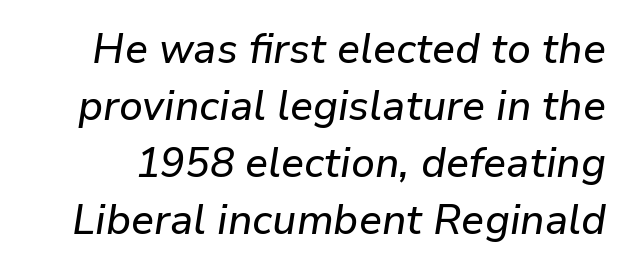
The image shows 41 px text type, italic (leaning right); set normal line spacing (1.39x), normal letter spacing, not underlined; low stroke contrast and a medium x-height.
